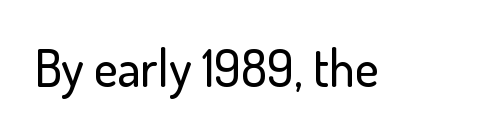
Q: Is the text italic (slanted)? A: No, it is upright.
Q: Is the typeface a serif or a sans-serif typeface? A: Sans-serif.
Q: Is the text underlined? A: No.
Q: Is the spacing between letters normal or unusually wide? A: Normal.
Q: Width (condensed, normal, or wide)? A: Normal.
Q: Stroke contrast? A: Low.
Q: x-height? A: Small.
Q: Monospaced? A: No.
